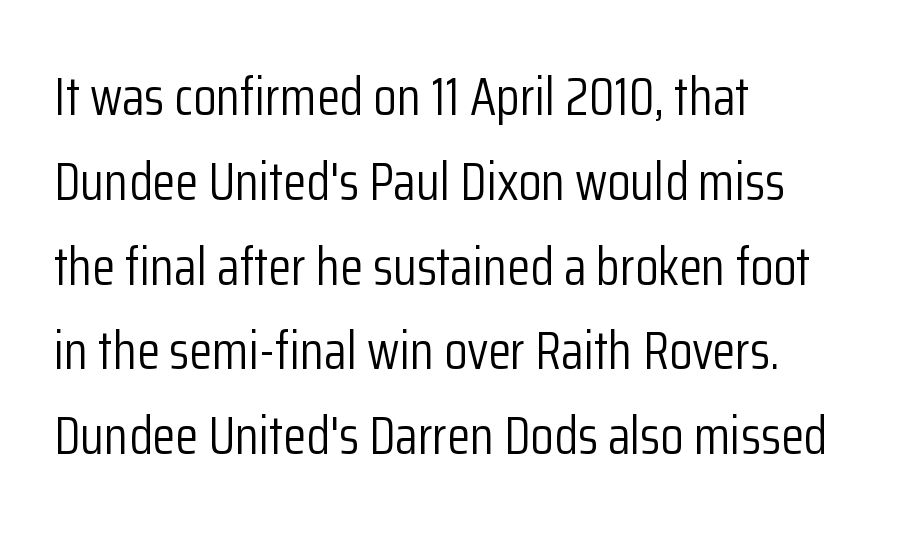
Q: Is the text bold? A: No.
Q: Is the text italic (slanted)? A: No, it is upright.
Q: Is the typeface a serif or a sans-serif typeface? A: Sans-serif.
Q: Is the text underlined? A: No.
Q: How is the paragraph aligned? A: Left-aligned.
Q: Is the spacing between letters normal or unusually wide? A: Normal.
Q: Is the spacing between lines tight, normal or loose? A: Normal.
Q: Width (condensed, normal, or wide)? A: Condensed.
Q: Stroke contrast? A: Low.
Q: x-height? A: Medium.
Q: Monospaced? A: No.
